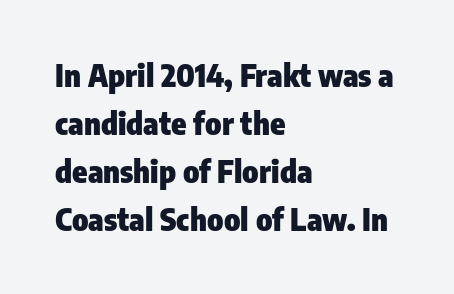
{"serif": "no", "italic": "no", "bold": "yes", "weight": "heavy", "width": "condensed", "stroke_contrast": "low", "x_height": "medium", "monospaced": "no", "underline": "no", "align": "left", "line_spacing": "normal", "line_spacing_ratio": 1.55, "letter_spacing": "normal", "letter_spacing_em": 0.0, "glyph_px": 31}
